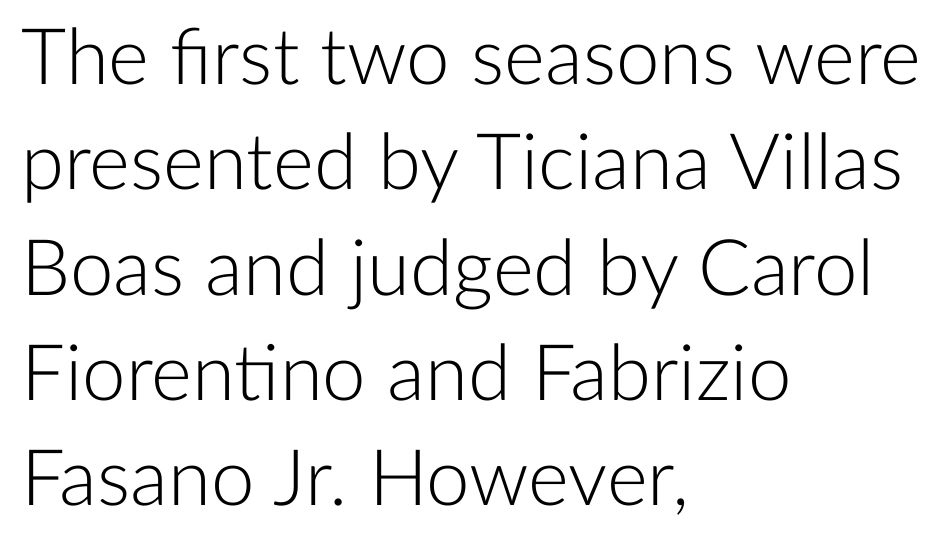
Q: Is the text bold? A: No.
Q: Is the text italic (slanted)? A: No, it is upright.
Q: Is the typeface a serif or a sans-serif typeface? A: Sans-serif.
Q: Is the text underlined? A: No.
Q: How is the paragraph aligned? A: Left-aligned.
Q: Is the spacing between letters normal or unusually wide? A: Normal.
Q: Is the spacing between lines tight, normal or loose? A: Normal.
Q: Width (condensed, normal, or wide)? A: Normal.
Q: Stroke contrast? A: Low.
Q: x-height? A: Medium.
Q: Monospaced? A: No.
